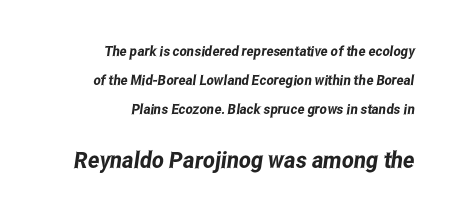
Q: Is the text underlined? A: No.
Q: How is the paragraph aligned? A: Right-aligned.
Q: Is the spacing between letters normal or unusually wide? A: Normal.
Q: Is the spacing between lines tight, normal or loose? A: Loose.
Q: Which block of text is set in a larger size, the first (top) or the second (bottom)? A: The second (bottom) one.
